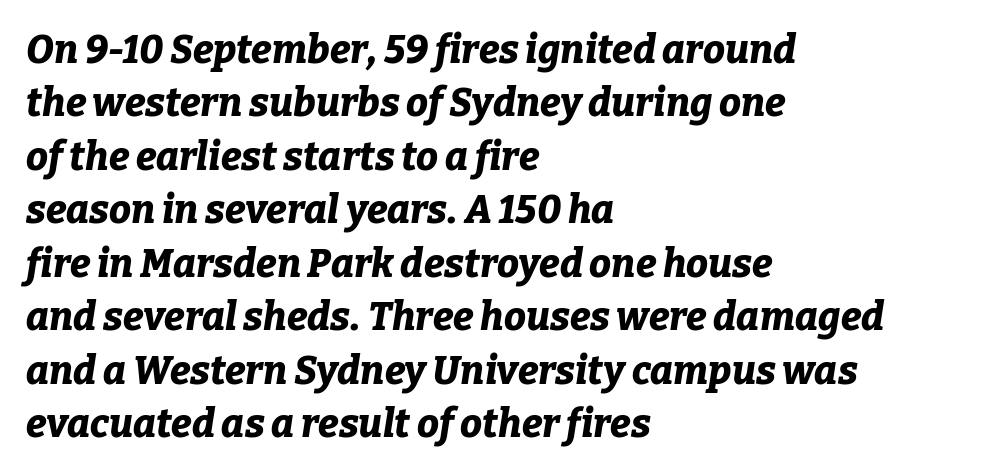
Q: Is the text bold? A: Yes.
Q: Is the text italic (slanted)? A: Yes, it leans right by about 9 degrees.
Q: Is the text underlined? A: No.
Q: How is the paragraph aligned? A: Left-aligned.
Q: Is the spacing between letters normal or unusually wide? A: Normal.
Q: Is the spacing between lines tight, normal or loose? A: Normal.
Q: Width (condensed, normal, or wide)? A: Normal.
Q: Stroke contrast? A: Low.
Q: x-height? A: Medium.
Q: Monospaced? A: No.
